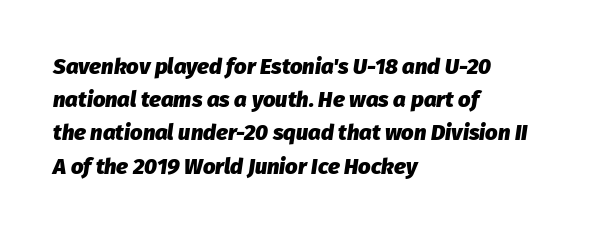
{"italic": "yes", "lean": "right", "slant_degrees": 8, "bold": "yes", "underline": "no", "align": "left", "line_spacing": "normal", "line_spacing_ratio": 1.51, "letter_spacing": "normal", "letter_spacing_em": 0.0, "glyph_px": 22}
